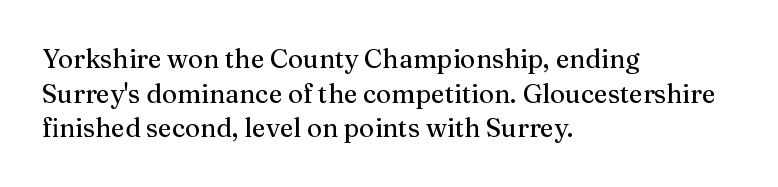
Q: Is the text italic (slanted)? A: No, it is upright.
Q: Is the text underlined? A: No.
Q: How is the paragraph aligned? A: Left-aligned.
Q: Is the spacing between letters normal or unusually wide? A: Normal.
Q: Is the spacing between lines tight, normal or loose? A: Normal.
